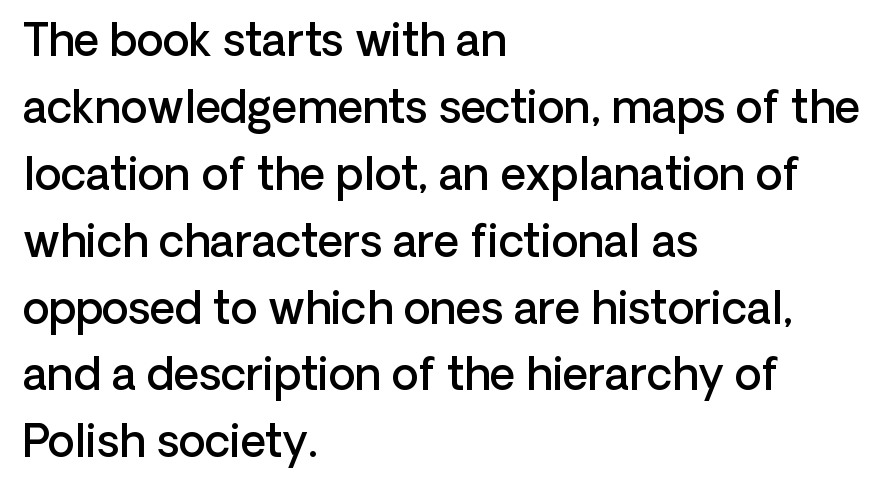
{"serif": "no", "italic": "no", "bold": "semi", "weight": "semibold", "width": "normal", "stroke_contrast": "low", "x_height": "medium", "monospaced": "no", "underline": "no", "align": "left", "line_spacing": "normal", "line_spacing_ratio": 1.52, "letter_spacing": "normal", "letter_spacing_em": 0.0, "glyph_px": 44}
